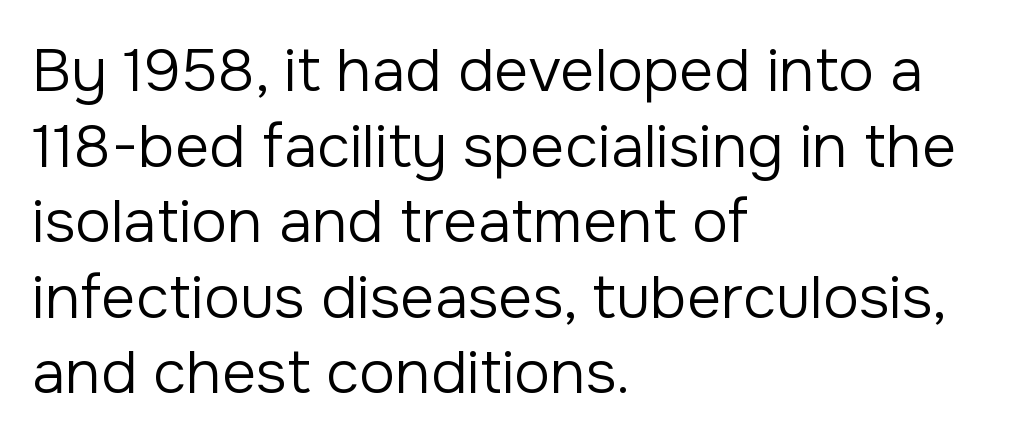
The image shows 60 px regular-weight sans-serif type, upright; set left-aligned, normal line spacing (1.26x), normal letter spacing, not underlined; low stroke contrast and a medium x-height.
